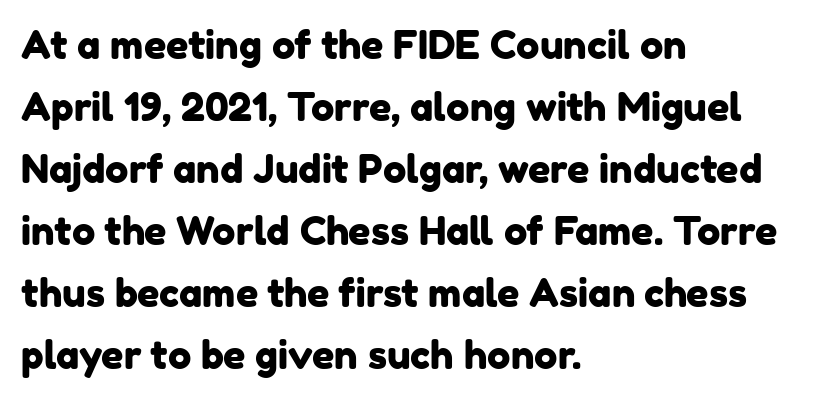
{"serif": "no", "width": "normal", "stroke_contrast": "low", "x_height": "medium", "monospaced": "no", "underline": "no", "align": "left", "line_spacing": "normal", "line_spacing_ratio": 1.59, "letter_spacing": "normal", "letter_spacing_em": 0.0, "glyph_px": 39}
